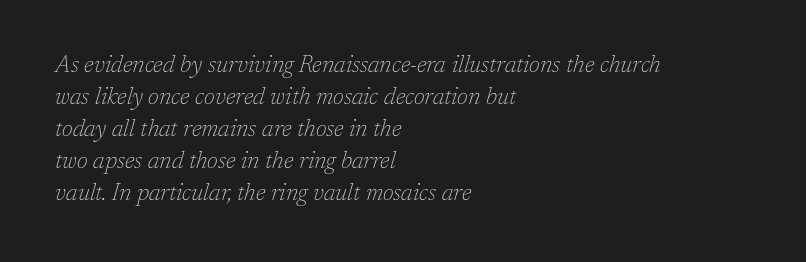
Emphasis-style slanted type is in use. Vertical spacing — default. The characters are drawn with everyday or finer stroke widths. Glyph-to-glyph distance matches everyday printed text. Has an underline been added? It has not.
